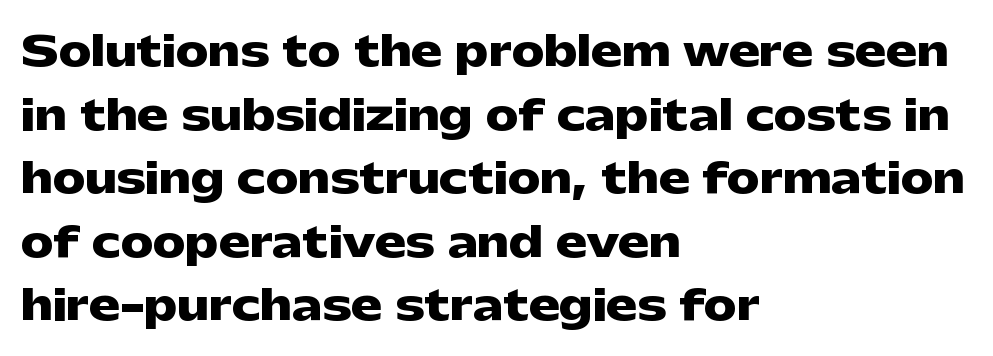
Summary of weight: heavy, a full bold. Horizontal bands of white between lines are of average thickness. Honestly, the letter spacing is just normal — you wouldn't notice it. Think of a printed novel: that variable character pitch is what you see here.
